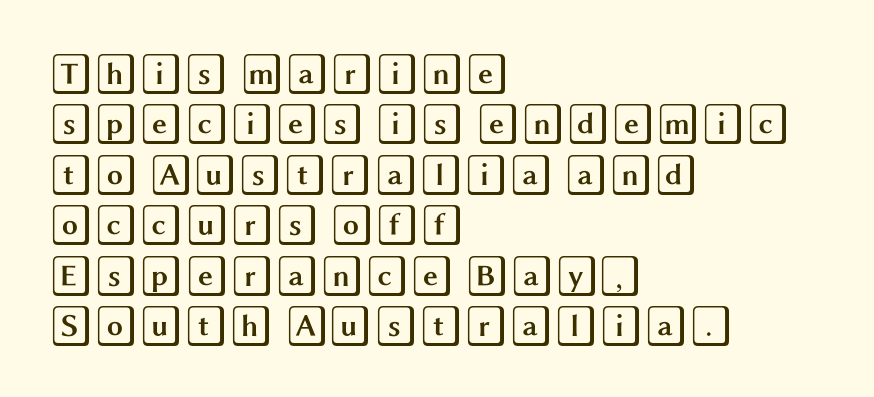
Q: Is the text italic (slanted)? A: No, it is upright.
Q: Is the text underlined? A: No.
Q: How is the paragraph aligned? A: Left-aligned.
Q: Is the spacing between letters normal or unusually wide? A: Normal.
Q: Width (condensed, normal, or wide)? A: Wide.
Q: x-height? A: Large.
